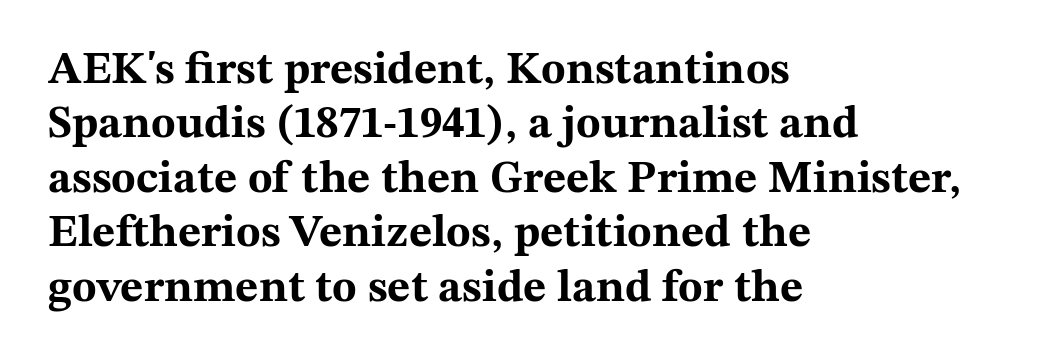
Looks like regular typesetting: each glyph gets only the width it needs. The designer went with a serif here, giving each stem small feet. Check under the words: just untouched page. These lines were composed using upright roman letters. Notice how the passage keeps a crisp vertical edge on the left only.
